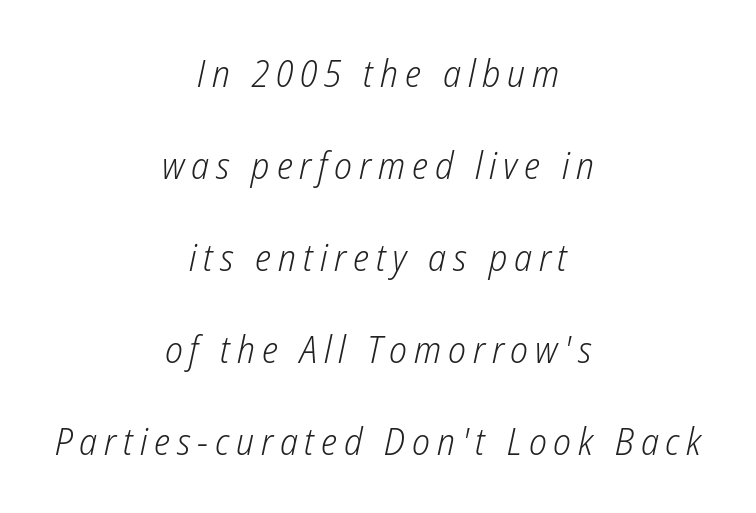
Q: Is the text bold? A: No.
Q: Is the text italic (slanted)? A: Yes, it leans right by about 12 degrees.
Q: Is the text underlined? A: No.
Q: How is the paragraph aligned? A: Centered.
Q: Is the spacing between lines tight, normal or loose? A: Loose.
Q: Width (condensed, normal, or wide)? A: Condensed.
Q: Stroke contrast? A: Low.
Q: x-height? A: Medium.
Q: Monospaced? A: No.
